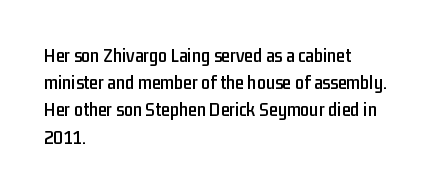
The image shows 20 px text type, upright; set left-aligned, normal line spacing (1.36x), normal letter spacing, not underlined.
